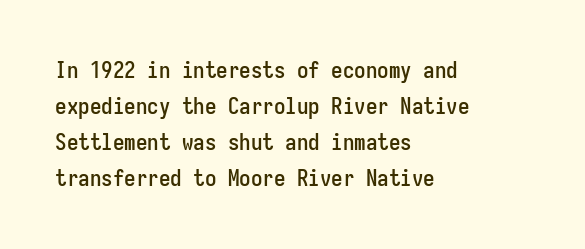
Q: Is the text italic (slanted)? A: No, it is upright.
Q: Is the text underlined? A: No.
Q: How is the paragraph aligned? A: Left-aligned.
Q: Is the spacing between letters normal or unusually wide? A: Normal.
Q: Is the spacing between lines tight, normal or loose? A: Normal.
